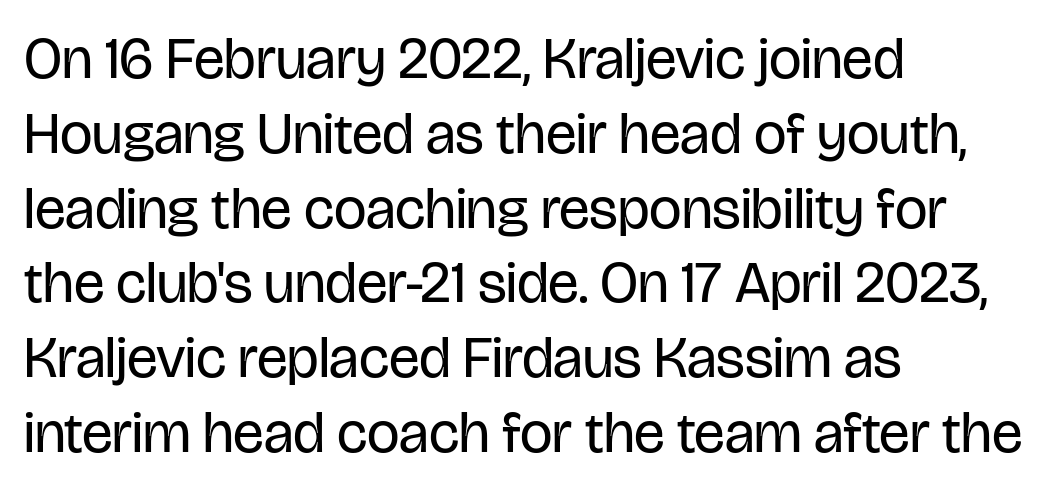
Q: Is the text bold? A: No.
Q: Is the text italic (slanted)? A: No, it is upright.
Q: Is the typeface a serif or a sans-serif typeface? A: Sans-serif.
Q: Is the text underlined? A: No.
Q: How is the paragraph aligned? A: Left-aligned.
Q: Is the spacing between letters normal or unusually wide? A: Normal.
Q: Is the spacing between lines tight, normal or loose? A: Normal.
Q: Width (condensed, normal, or wide)? A: Condensed.
Q: Stroke contrast? A: Low.
Q: x-height? A: Large.
Q: Monospaced? A: No.
